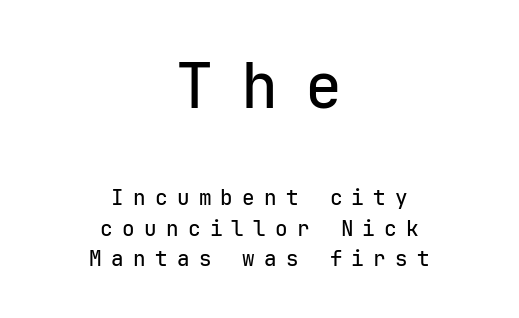
Whoever set this made the first block the dominant, larger element. Reading down the block, each line starts at a different indent, mirrored at its end. Notice how descenders clear the ascenders below comfortably — that's standard leading. Each letter's strokes conclude bluntly, with no projecting serifs. There is plenty of visible air inserted between adjacent glyphs. Upright lettering throughout.
